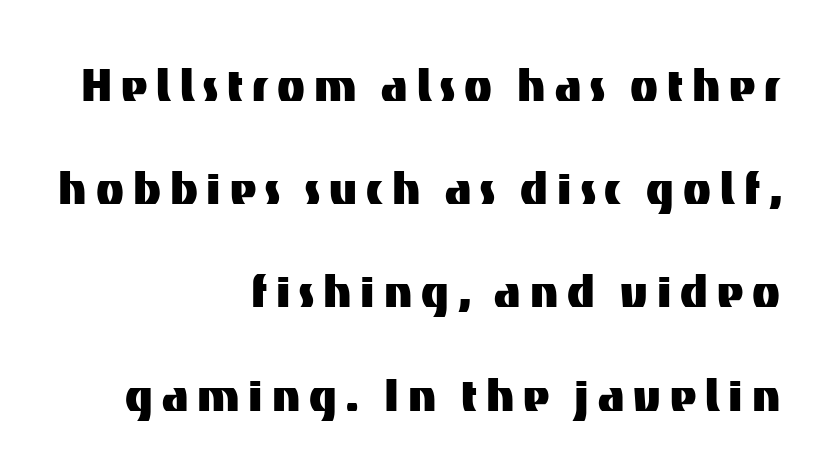
Q: Is the text italic (slanted)? A: No, it is upright.
Q: Is the typeface a serif or a sans-serif typeface? A: Sans-serif.
Q: Is the text underlined? A: No.
Q: How is the paragraph aligned? A: Right-aligned.
Q: Width (condensed, normal, or wide)? A: Normal.
Q: Stroke contrast? A: Medium.
Q: x-height? A: Medium.
Q: Monospaced? A: No.
